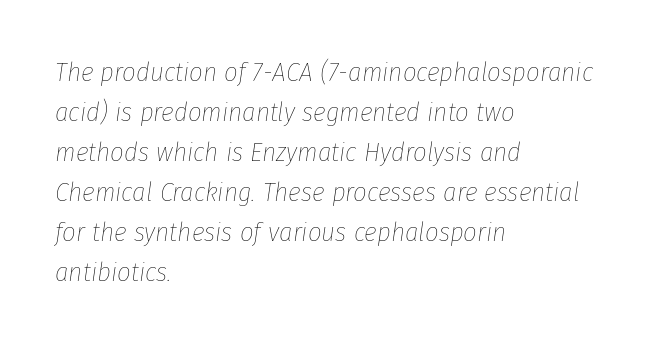
The image shows 27 px text type, italic (leaning right); set left-aligned, normal line spacing (1.48x), normal letter spacing, not underlined.
